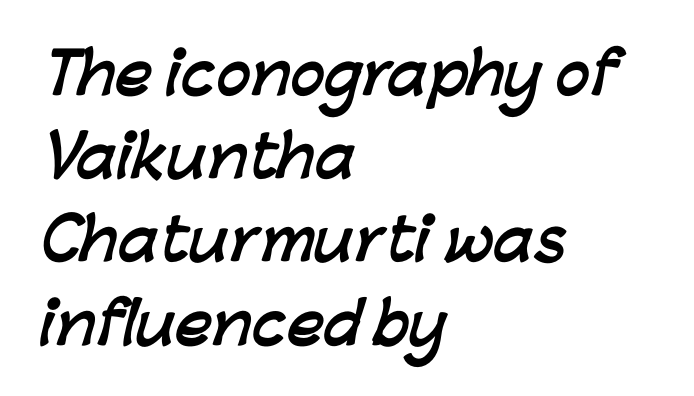
One-word summary of the alignment: left. Look at the stroke-to-counter ratio: heavy, a bold. What kind of face is this? One without serifs — a sans. Glance below the letters and you will spot only blank space.
